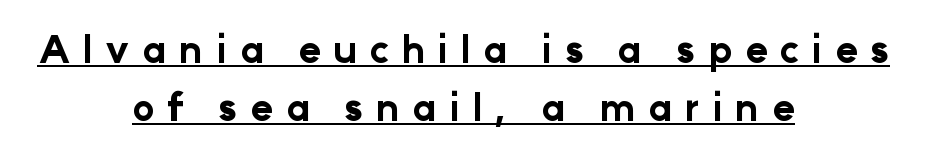
{"serif": "no", "italic": "no", "bold": "yes", "weight": "bold", "width": "normal", "stroke_contrast": "low", "x_height": "medium", "monospaced": "no", "underline": "yes", "align": "center", "line_spacing": "normal", "line_spacing_ratio": 1.58, "letter_spacing": "wide", "letter_spacing_em": 0.34, "glyph_px": 37}
